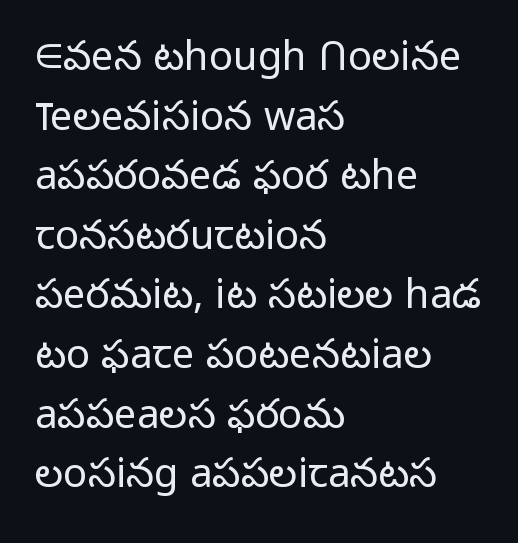
Q: Is the text bold? A: No.
Q: Is the text italic (slanted)? A: No, it is upright.
Q: Is the typeface a serif or a sans-serif typeface? A: Sans-serif.
Q: Is the text underlined? A: No.
Q: How is the paragraph aligned? A: Left-aligned.
Q: Is the spacing between letters normal or unusually wide? A: Normal.
Q: Is the spacing between lines tight, normal or loose? A: Normal.
Q: Width (condensed, normal, or wide)? A: Normal.
Q: Stroke contrast? A: Low.
Q: x-height? A: Medium.
Q: Monospaced? A: No.
